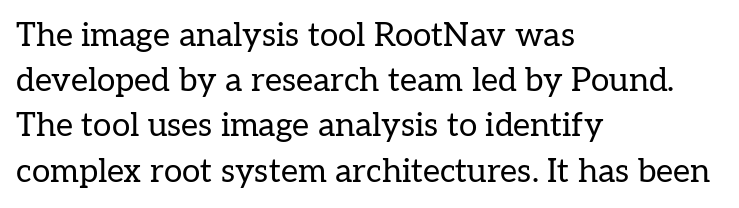
The image shows 33 px regular-weight serif type, upright; set left-aligned, normal line spacing (1.37x), normal letter spacing, not underlined; low stroke contrast and a medium x-height.
